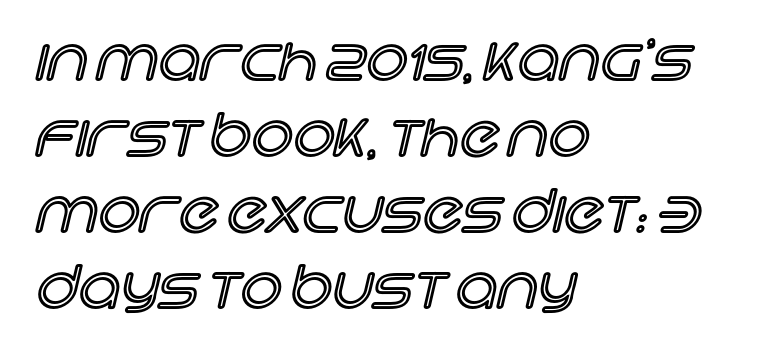
Q: Is the text italic (slanted)? A: Yes.
Q: Is the text underlined? A: No.
Q: How is the paragraph aligned? A: Left-aligned.
Q: Is the spacing between letters normal or unusually wide? A: Normal.
Q: Is the spacing between lines tight, normal or loose? A: Normal.
Q: Width (condensed, normal, or wide)? A: Normal.
Q: x-height? A: Large.
Q: Monospaced? A: No.
